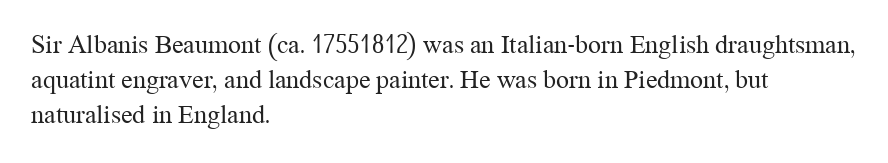
Q: Is the text bold? A: No.
Q: Is the text italic (slanted)? A: No, it is upright.
Q: Is the text underlined? A: No.
Q: How is the paragraph aligned? A: Left-aligned.
Q: Is the spacing between letters normal or unusually wide? A: Normal.
Q: Is the spacing between lines tight, normal or loose? A: Normal.
